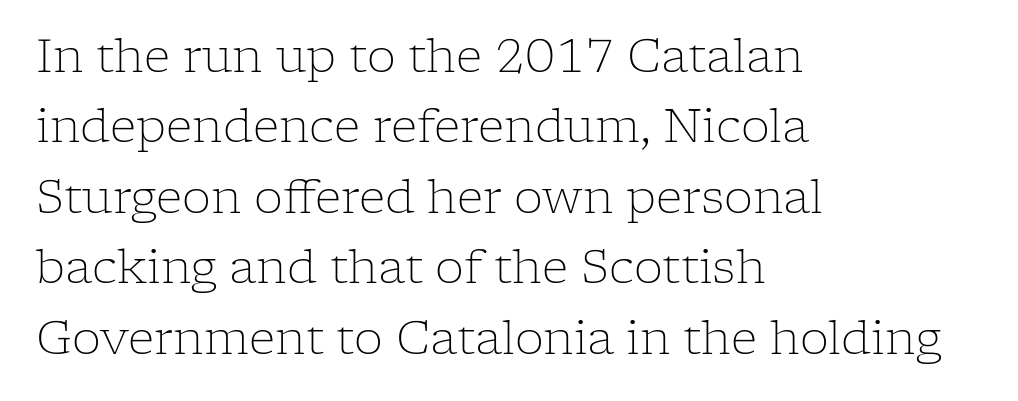
The image shows 46 px light serif type, upright; set left-aligned, normal line spacing (1.53x), normal letter spacing, not underlined; low stroke contrast and a medium x-height.
